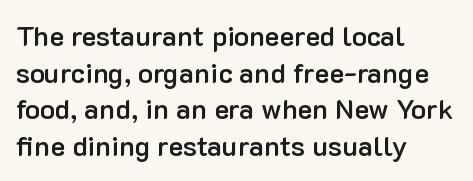
Quick note: not italic, upright. The lines sit at an ordinary, default distance from one another. Here the designer chose a conventional face with non-uniform glyph widths. This rendering uses left alignment, leaving the right contour irregular.
